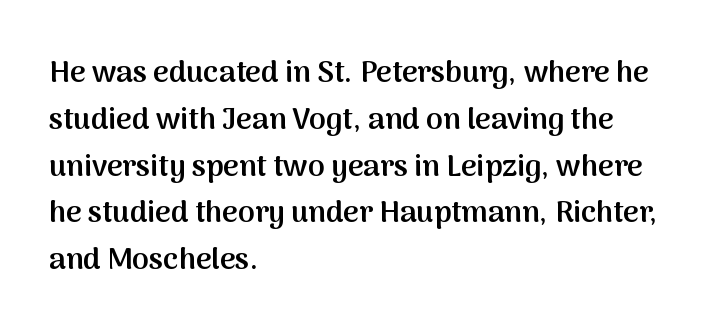
Q: Is the text bold? A: Semi-bold.
Q: Is the text italic (slanted)? A: No, it is upright.
Q: Is the typeface a serif or a sans-serif typeface? A: Sans-serif.
Q: Is the text underlined? A: No.
Q: How is the paragraph aligned? A: Left-aligned.
Q: Is the spacing between letters normal or unusually wide? A: Normal.
Q: Is the spacing between lines tight, normal or loose? A: Normal.
Q: Width (condensed, normal, or wide)? A: Normal.
Q: Stroke contrast? A: Medium.
Q: x-height? A: Medium.
Q: Monospaced? A: No.
